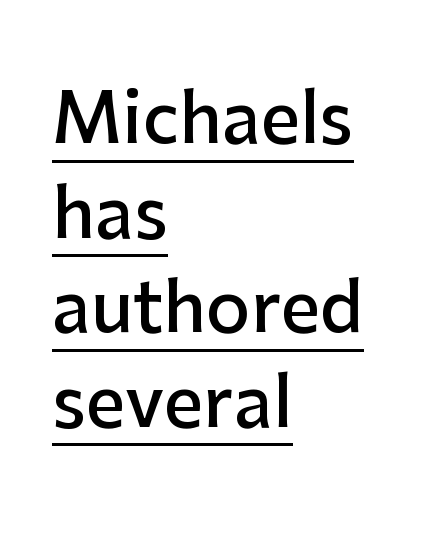
{"serif": "no", "italic": "no", "bold": "semi", "weight": "semibold", "width": "normal", "stroke_contrast": "low", "x_height": "medium", "monospaced": "no", "underline": "yes", "align": "left", "line_spacing": "normal", "line_spacing_ratio": 1.37, "letter_spacing": "normal", "letter_spacing_em": 0.0, "glyph_px": 69}
